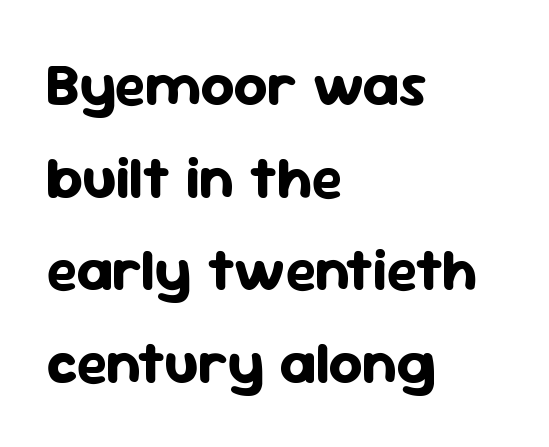
The ragged edge is on the right, which tells us the setting is flush left. Quick note: underline off. Posture: straight, roman, zero tilt. Classification — sans serif. Standard letterfit; no display-style spreading of the glyphs.
